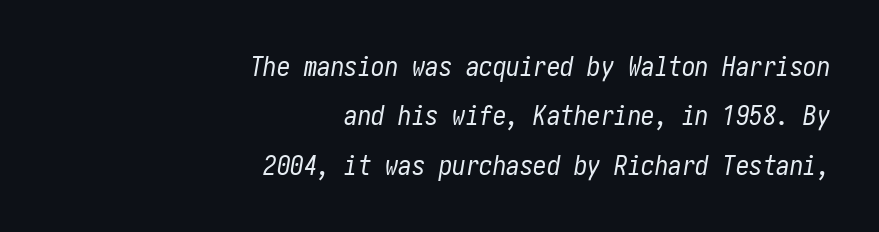
The face looks like a standard text weight, possibly lighter. The typesetter chose a ragged-left arrangement here. The glyphs are unaccompanied by any horizontal stroke below them. Quick note: italic. A typesetter would call this zero additional tracking.
